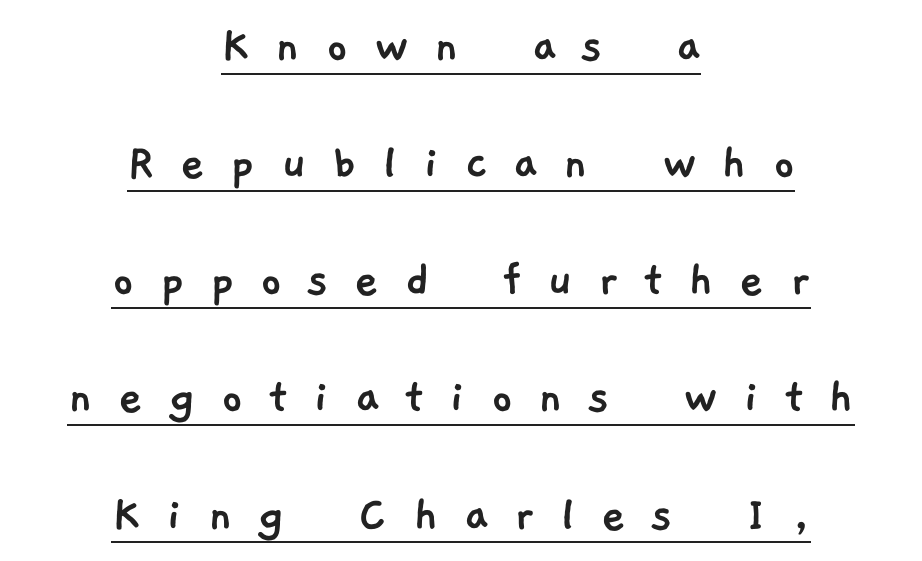
Does the type have serifs? No, each stem ends abruptly. The sample's only ornament is a line tracing under the words. If you measured baseline to baseline, you'd find a long distance. Neither beginnings nor endings align; midpoints do.
